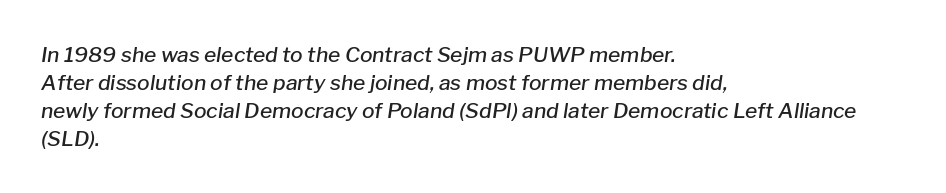
Q: Is the text bold? A: Semi-bold.
Q: Is the text italic (slanted)? A: Yes, it leans right by about 8 degrees.
Q: Is the text underlined? A: No.
Q: How is the paragraph aligned? A: Left-aligned.
Q: Is the spacing between letters normal or unusually wide? A: Normal.
Q: Is the spacing between lines tight, normal or loose? A: Normal.
